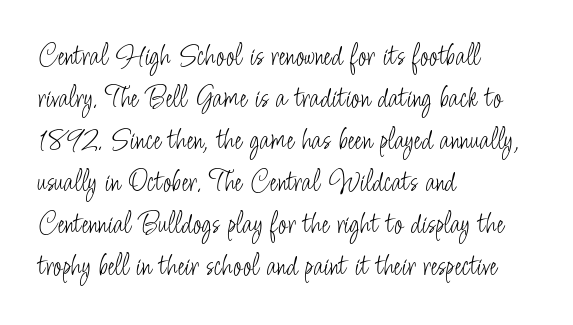
Q: Is the text bold? A: No.
Q: Is the text italic (slanted)? A: Yes.
Q: Is the typeface a serif or a sans-serif typeface? A: Sans-serif.
Q: Is the text underlined? A: No.
Q: How is the paragraph aligned? A: Left-aligned.
Q: Is the spacing between letters normal or unusually wide? A: Normal.
Q: Is the spacing between lines tight, normal or loose? A: Normal.
Q: Width (condensed, normal, or wide)? A: Condensed.
Q: Stroke contrast? A: Low.
Q: x-height? A: Small.
Q: Monospaced? A: No.
